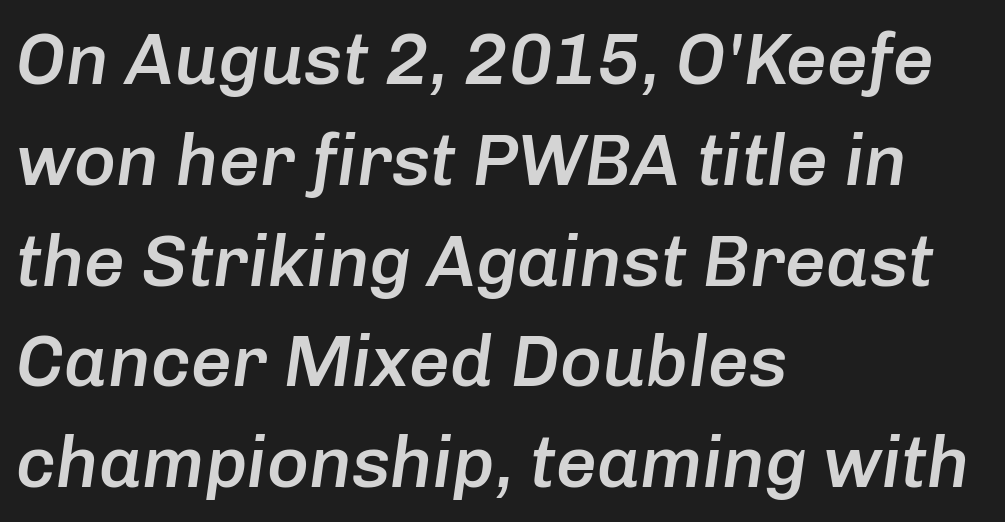
The image shows 72 px semibold type, italic (leaning right); set left-aligned, normal line spacing (1.4x), normal letter spacing, not underlined; low stroke contrast and a medium x-height.
